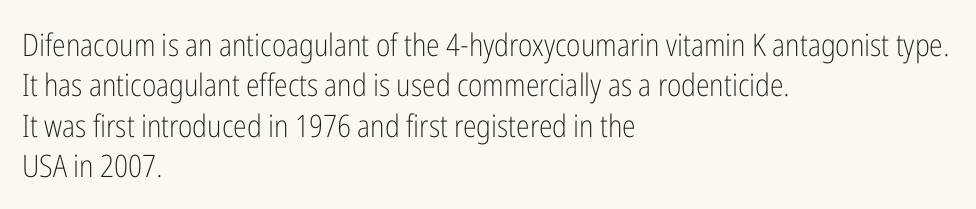
The image shows 31 px light, condensed sans-serif type, upright; set left-aligned, normal line spacing (1.3x), normal letter spacing, not underlined; low stroke contrast and a medium x-height.
